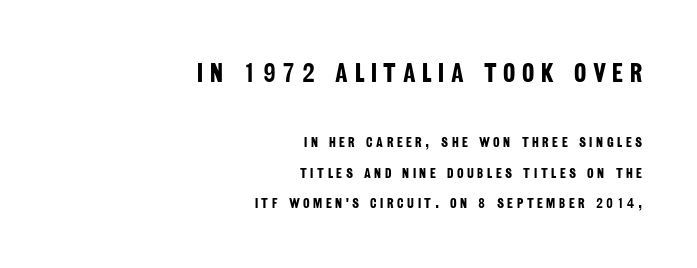
The image shows 26 px bold type; set right-aligned, loose line spacing (2.17x), unusually wide letter spacing (+0.25 em), not underlined; the first (top) block is 1.86x larger.
